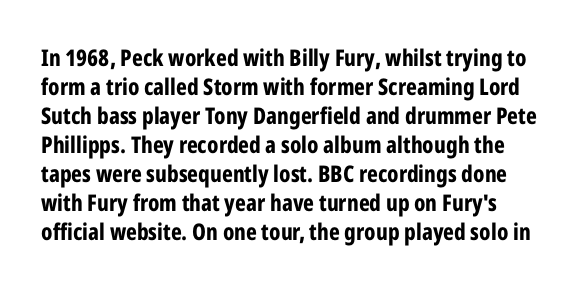
{"italic": "no", "bold": "yes", "underline": "no", "line_spacing": "normal", "line_spacing_ratio": 1.26, "letter_spacing": "normal", "letter_spacing_em": 0.0, "glyph_px": 23}
